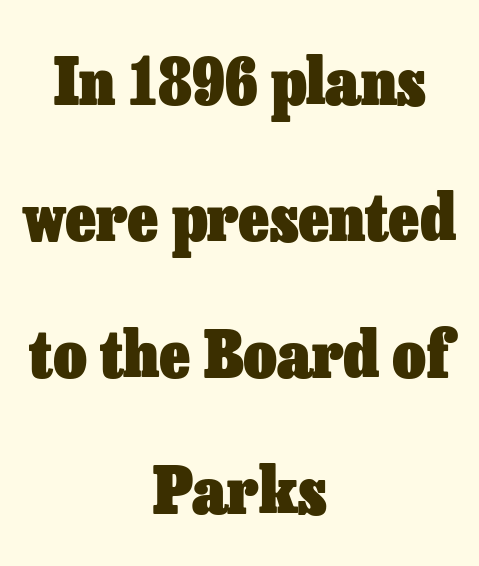
The image shows 65 px heavy type, upright; set centered, loose line spacing (2.1x), normal letter spacing, not underlined; low stroke contrast and a medium x-height.
